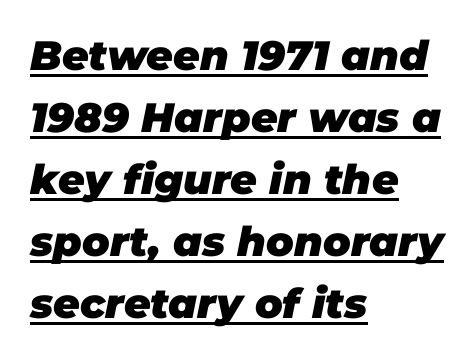
Q: Is the text bold? A: Yes.
Q: Is the text italic (slanted)? A: Yes, it leans right by about 11 degrees.
Q: Is the text underlined? A: Yes.
Q: How is the paragraph aligned? A: Left-aligned.
Q: Is the spacing between letters normal or unusually wide? A: Normal.
Q: Is the spacing between lines tight, normal or loose? A: Normal.
Q: Width (condensed, normal, or wide)? A: Normal.
Q: Stroke contrast? A: Low.
Q: x-height? A: Large.
Q: Monospaced? A: No.
